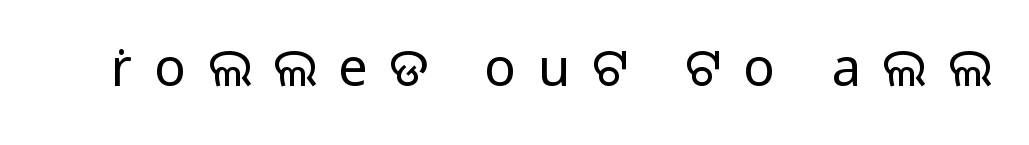
Is this a sans? Yes — the strokes have no serifs. In terms of letterspacing, this is a distinctly airy, spread setting. Think of a printed novel: that variable character pitch is what you see here. The strokes carry an ordinary text weight at most. Does the lettering tilt? It doesn't — this is upright.
